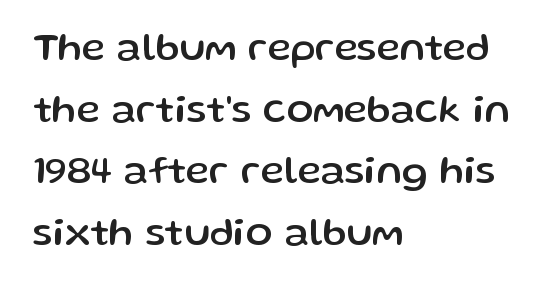
Q: Is the text italic (slanted)? A: No, it is upright.
Q: Is the typeface a serif or a sans-serif typeface? A: Sans-serif.
Q: Is the text underlined? A: No.
Q: How is the paragraph aligned? A: Left-aligned.
Q: Is the spacing between letters normal or unusually wide? A: Normal.
Q: Is the spacing between lines tight, normal or loose? A: Normal.
Q: Width (condensed, normal, or wide)? A: Normal.
Q: Stroke contrast? A: Low.
Q: x-height? A: Medium.
Q: Monospaced? A: No.
